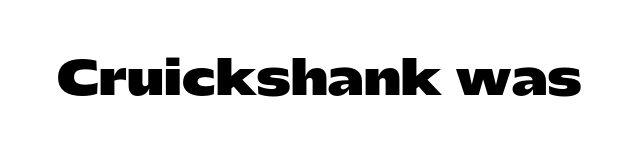
{"serif": "no", "italic": "no", "bold": "yes", "weight": "heavy", "width": "wide", "stroke_contrast": "low", "x_height": "medium", "monospaced": "no", "underline": "no", "letter_spacing": "normal", "letter_spacing_em": 0.0, "glyph_px": 46}
